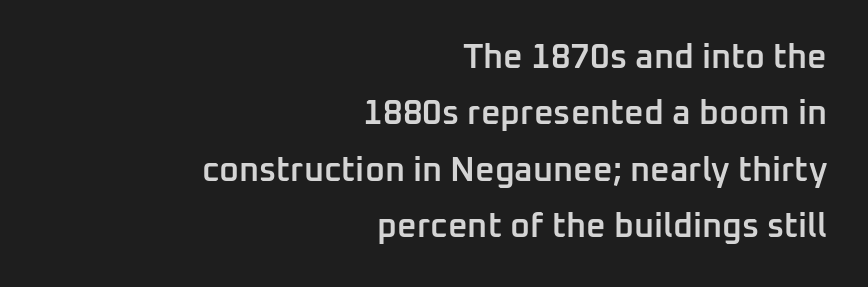
The image shows 34 px semibold sans-serif type, upright; set right-aligned, normal line spacing (1.66x), normal letter spacing, not underlined; low stroke contrast and a medium x-height.
